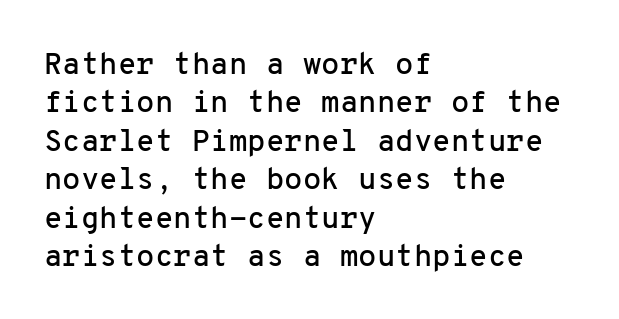
Q: Is the text italic (slanted)? A: No, it is upright.
Q: Is the typeface a serif or a sans-serif typeface? A: Sans-serif.
Q: Is the text underlined? A: No.
Q: How is the paragraph aligned? A: Left-aligned.
Q: Is the spacing between letters normal or unusually wide? A: Normal.
Q: Is the spacing between lines tight, normal or loose? A: Normal.
Q: Width (condensed, normal, or wide)? A: Normal.
Q: Stroke contrast? A: Low.
Q: x-height? A: Medium.
Q: Monospaced? A: Yes.
